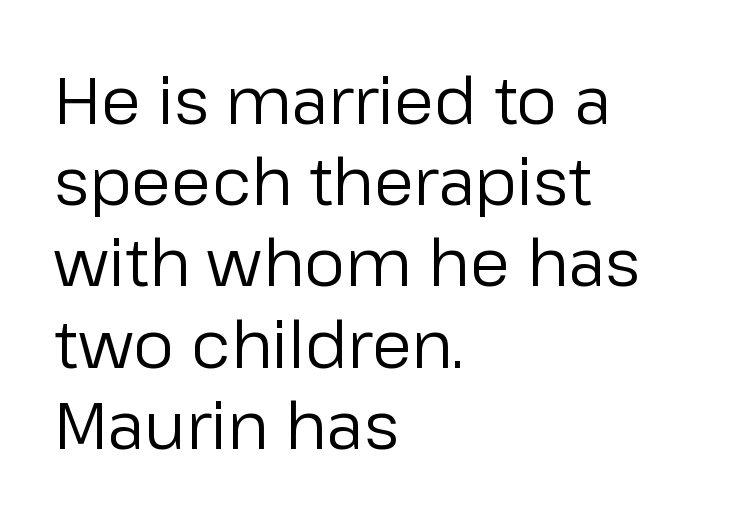
The image shows 65 px regular-weight sans-serif type, upright; set left-aligned, normal line spacing (1.25x), normal letter spacing, not underlined; low stroke contrast and a medium x-height.
